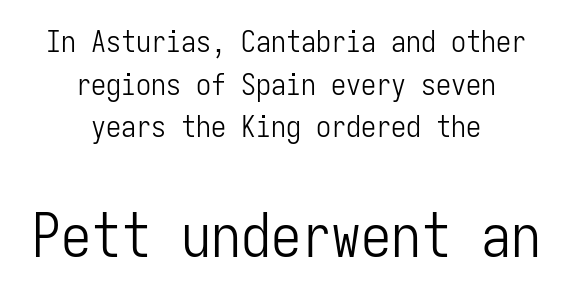
The image shows 60 px light, condensed sans-serif type, upright, monospaced; set centered, normal line spacing (1.42x), normal letter spacing, not underlined; the second (bottom) block is 2.0x larger; low stroke contrast and a medium x-height.
